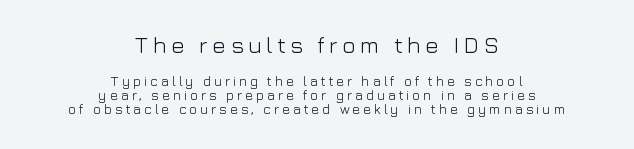
Q: Is the text bold? A: No.
Q: Is the text italic (slanted)? A: No, it is upright.
Q: Is the text underlined? A: No.
Q: How is the paragraph aligned? A: Centered.
Q: Is the spacing between lines tight, normal or loose? A: Tight.
Q: Which block of text is set in a larger size, the first (top) or the second (bottom)? A: The first (top) one.
